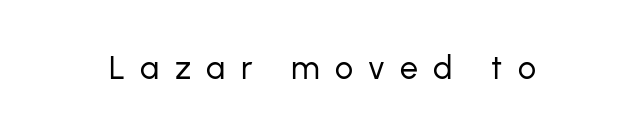
Q: Is the text bold? A: No.
Q: Is the text italic (slanted)? A: No, it is upright.
Q: Is the typeface a serif or a sans-serif typeface? A: Sans-serif.
Q: Is the text underlined? A: No.
Q: Is the spacing between letters normal or unusually wide? A: Unusually wide.
Q: Width (condensed, normal, or wide)? A: Normal.
Q: Stroke contrast? A: Low.
Q: x-height? A: Medium.
Q: Monospaced? A: No.
